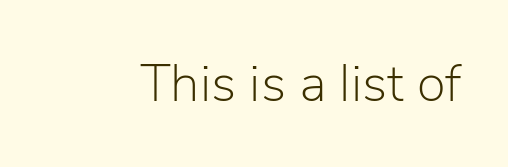
The image shows 53 px light sans-serif type, upright; set normal letter spacing, not underlined; low stroke contrast and a medium x-height.
